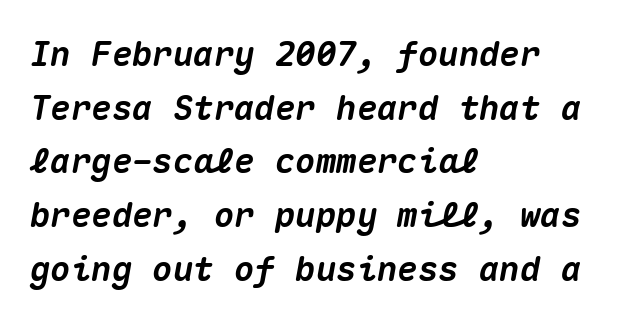
{"italic": "yes", "lean": "right", "slant_degrees": 10, "bold": "yes", "weight": "heavy", "width": "normal", "stroke_contrast": "medium", "x_height": "medium", "monospaced": "yes", "underline": "no", "align": "left", "line_spacing": "normal", "line_spacing_ratio": 1.58, "letter_spacing": "normal", "letter_spacing_em": 0.0, "glyph_px": 34}
